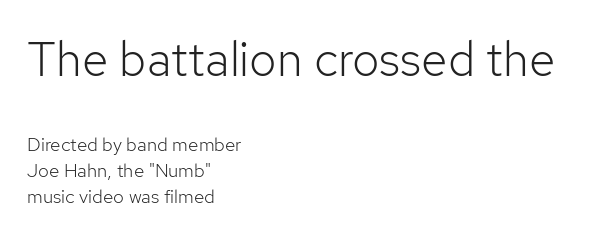
{"serif": "no", "italic": "no", "bold": "no", "weight": "light", "width": "normal", "stroke_contrast": "low", "x_height": "medium", "monospaced": "no", "underline": "no", "align": "left", "line_spacing": "normal", "line_spacing_ratio": 1.37, "letter_spacing": "normal", "letter_spacing_em": 0.0, "larger_block": "first", "size_ratio": 2.53, "glyph_px": 48}
